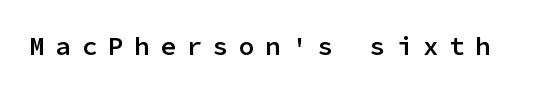
The image shows 26 px text type, upright; set unusually wide letter spacing (+0.41 em), not underlined.
